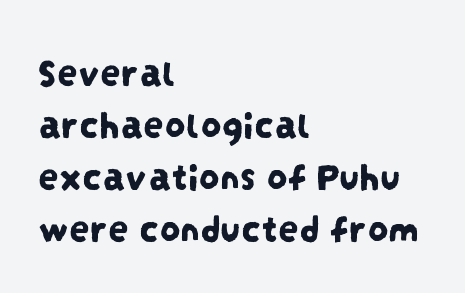
{"serif": "no", "width": "condensed", "stroke_contrast": "low", "x_height": "large", "monospaced": "no", "underline": "no", "align": "left", "line_spacing": "normal", "line_spacing_ratio": 1.27, "letter_spacing": "normal", "letter_spacing_em": 0.0, "glyph_px": 41}
